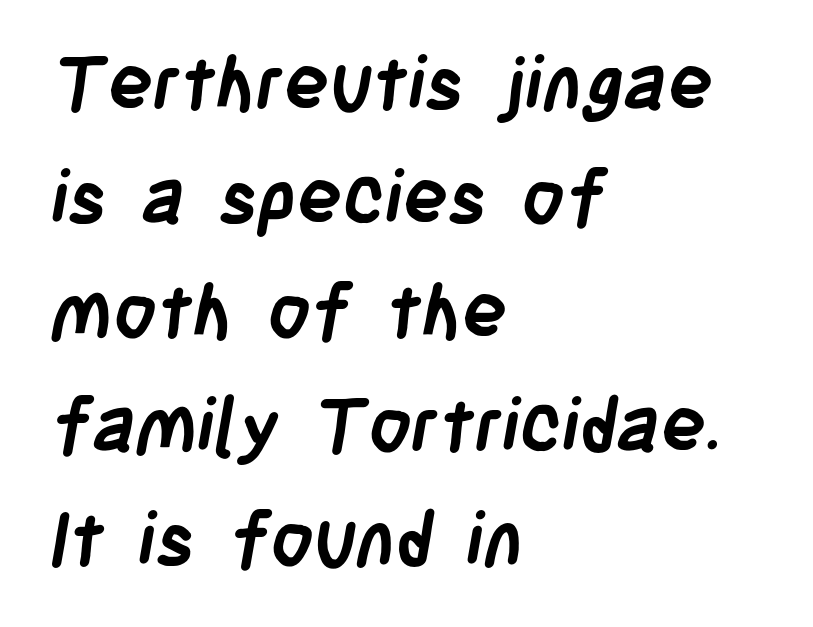
{"serif": "no", "bold": "yes", "weight": "semibold", "width": "condensed", "stroke_contrast": "low", "x_height": "large", "monospaced": "no", "underline": "no", "align": "left", "line_spacing": "normal", "line_spacing_ratio": 1.52, "letter_spacing": "normal", "letter_spacing_em": 0.0, "glyph_px": 75}
